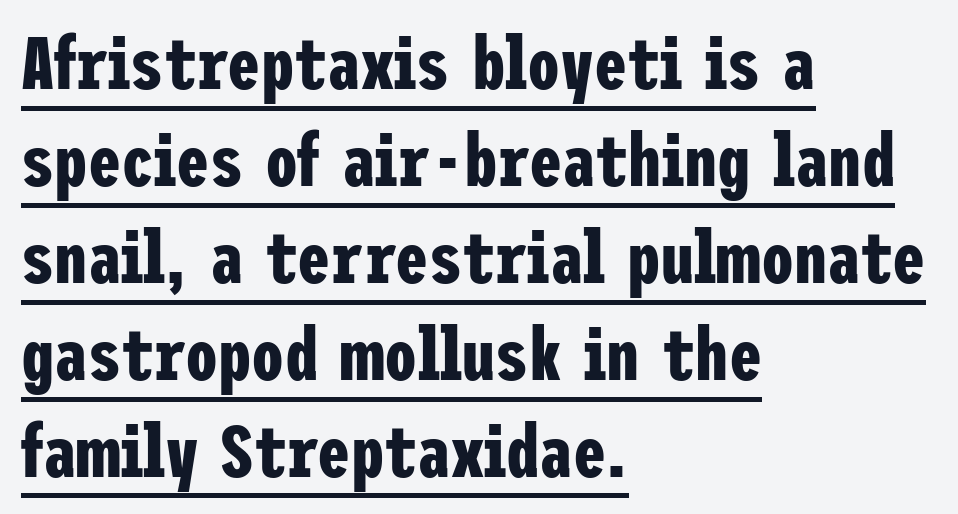
Q: Is the text bold? A: Yes.
Q: Is the text italic (slanted)? A: No, it is upright.
Q: Is the typeface a serif or a sans-serif typeface? A: Sans-serif.
Q: Is the text underlined? A: Yes.
Q: How is the paragraph aligned? A: Left-aligned.
Q: Is the spacing between letters normal or unusually wide? A: Normal.
Q: Is the spacing between lines tight, normal or loose? A: Normal.
Q: Width (condensed, normal, or wide)? A: Condensed.
Q: Stroke contrast? A: Low.
Q: x-height? A: Medium.
